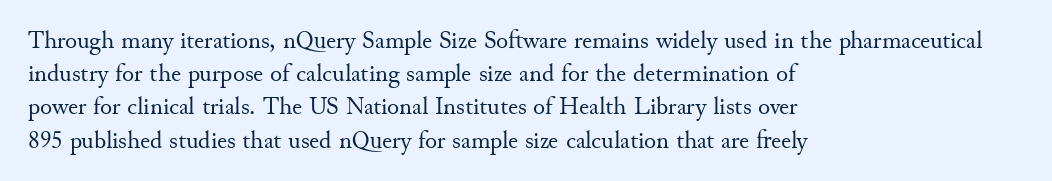
These lines sit exactly where default settings would place them. Decoration check: the copy has no underline. The typeface has the unassuming heft of standard copy or less. Horizontal alignment here is leftward, the default for most running prose.
